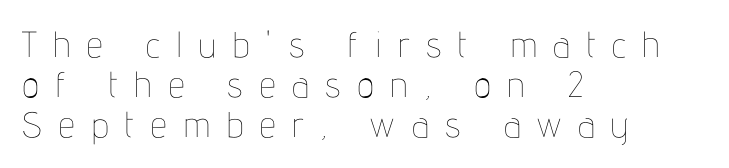
The image shows 36 px thin, condensed type, upright; set left-aligned, tight line spacing (1.11x), unusually wide letter spacing (+0.46 em), not underlined; low stroke contrast and a medium x-height.
